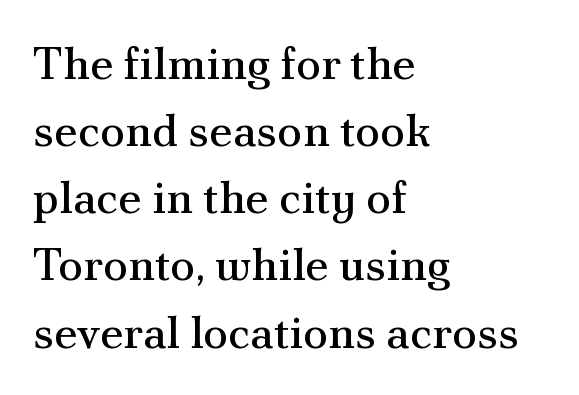
These glyphs show unthickened strokes, regular width or finer. This sample keeps an unexceptional amount of space between lines. Nobody touched the tracking dial on this one. Words float on clear page, feet unadorned.
